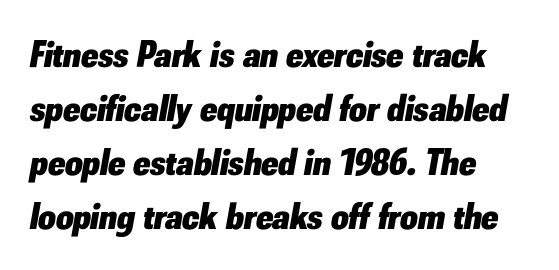
These lines carry a lot of weight — the face is fully bold. Type without underlining. Honestly, the letter spacing is just normal — you wouldn't notice it. Italic? Definitely — the glyphs are oblique.
